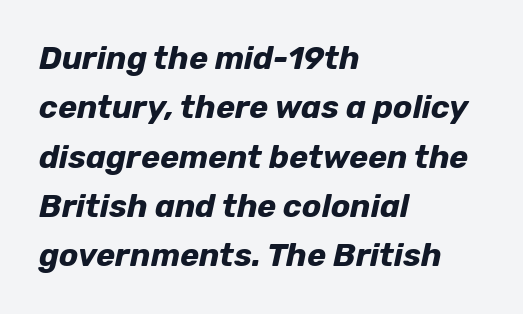
Q: Is the text bold? A: Yes.
Q: Is the text italic (slanted)? A: Yes, it leans right by about 12 degrees.
Q: Is the text underlined? A: No.
Q: How is the paragraph aligned? A: Left-aligned.
Q: Is the spacing between letters normal or unusually wide? A: Normal.
Q: Is the spacing between lines tight, normal or loose? A: Normal.
Q: Width (condensed, normal, or wide)? A: Normal.
Q: Stroke contrast? A: Low.
Q: x-height? A: Medium.
Q: Monospaced? A: No.
